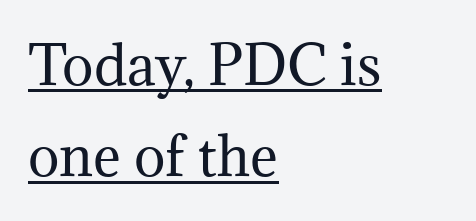
{"serif": "yes", "italic": "no", "bold": "no", "weight": "regular", "width": "normal", "stroke_contrast": "medium", "x_height": "medium", "monospaced": "no", "underline": "yes", "align": "left", "line_spacing_ratio": 1.72, "letter_spacing": "normal", "letter_spacing_em": 0.0, "glyph_px": 53}
